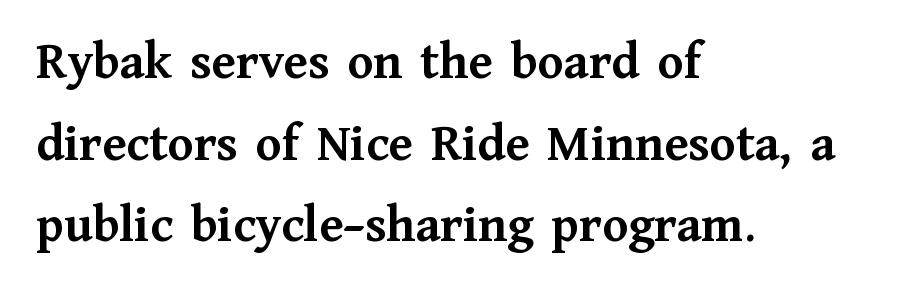
The image shows 53 px semibold serif type, upright; set left-aligned, normal line spacing (1.54x), normal letter spacing, not underlined; medium stroke contrast and a medium x-height.
